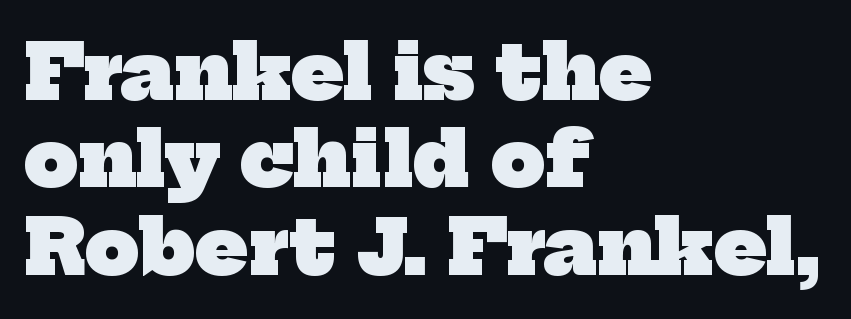
{"serif": "yes", "bold": "yes", "weight": "heavy", "width": "normal", "stroke_contrast": "low", "x_height": "medium", "monospaced": "no", "underline": "no", "align": "left", "line_spacing": "tight", "line_spacing_ratio": 1.15, "letter_spacing": "normal", "letter_spacing_em": 0.0, "glyph_px": 76}
